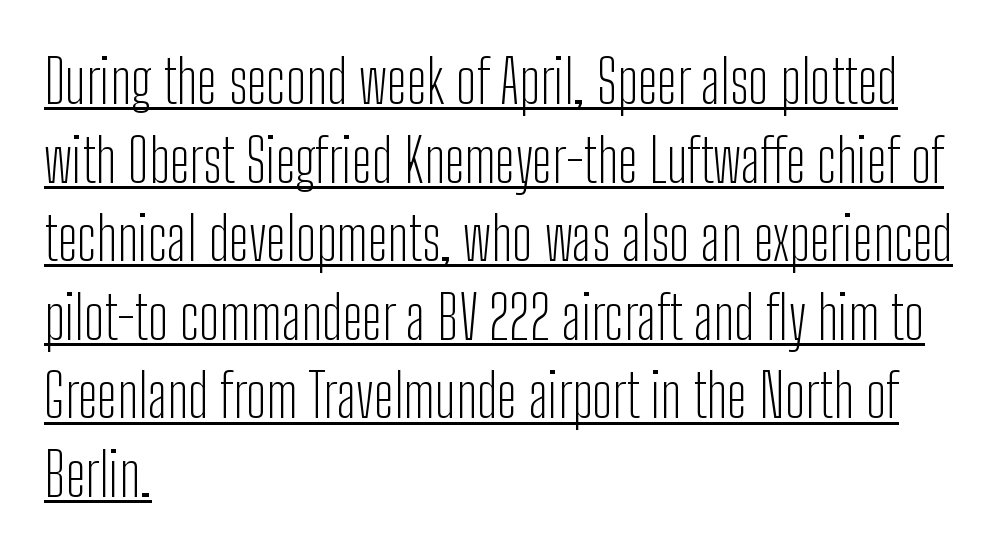
Q: Is the text bold? A: No.
Q: Is the text italic (slanted)? A: No, it is upright.
Q: Is the typeface a serif or a sans-serif typeface? A: Sans-serif.
Q: Is the text underlined? A: Yes.
Q: How is the paragraph aligned? A: Left-aligned.
Q: Is the spacing between letters normal or unusually wide? A: Normal.
Q: Is the spacing between lines tight, normal or loose? A: Normal.
Q: Width (condensed, normal, or wide)? A: Condensed.
Q: Stroke contrast? A: Low.
Q: x-height? A: Medium.
Q: Monospaced? A: No.
